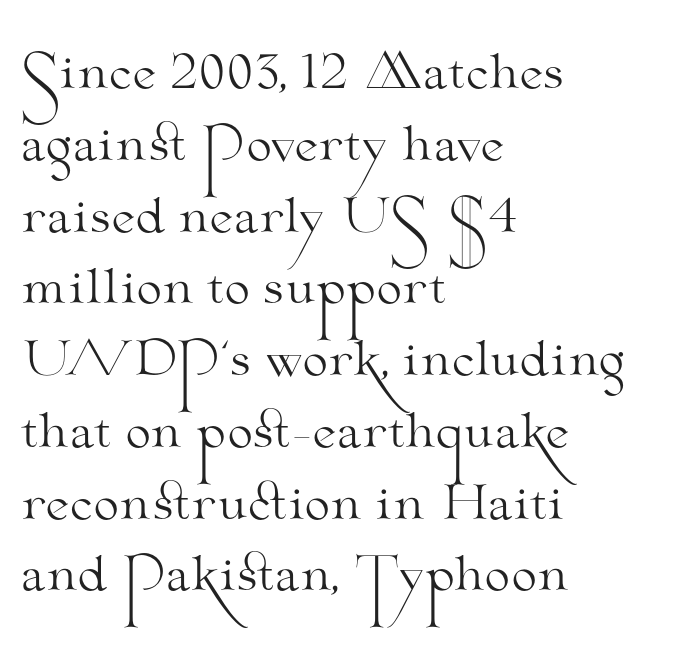
Q: Is the text bold? A: No.
Q: Is the text italic (slanted)? A: No, it is upright.
Q: Is the typeface a serif or a sans-serif typeface? A: Serif.
Q: Is the text underlined? A: No.
Q: How is the paragraph aligned? A: Left-aligned.
Q: Is the spacing between letters normal or unusually wide? A: Normal.
Q: Is the spacing between lines tight, normal or loose? A: Normal.
Q: Width (condensed, normal, or wide)? A: Wide.
Q: Stroke contrast? A: Medium.
Q: x-height? A: Small.
Q: Monospaced? A: No.
